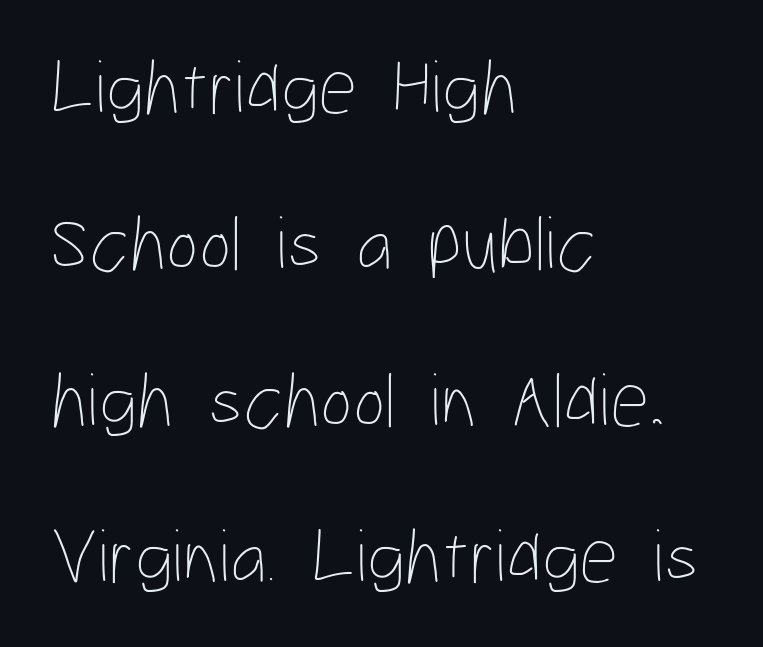
Baseline-to-baseline distance is far greater than the letter height. Tracking here is standard; glyphs follow each other at the usual distance. The strokes are not fattened; the text isn't bold. The passage shown is typed in a proportional face where columns would drift.
